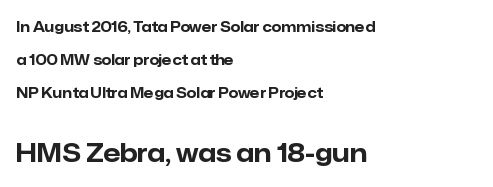
Teacher's note: observe the even left margin — that is flush-left alignment. Which chunk is bigger? The second one — the bottom block dwarfs the top. Students, observe: this is what heavily led, spacious text looks like. You could call the tracking neutral — neither tight nor loose. Clear beneath every line of the passage. The sample has been set heavy, in full bold.
